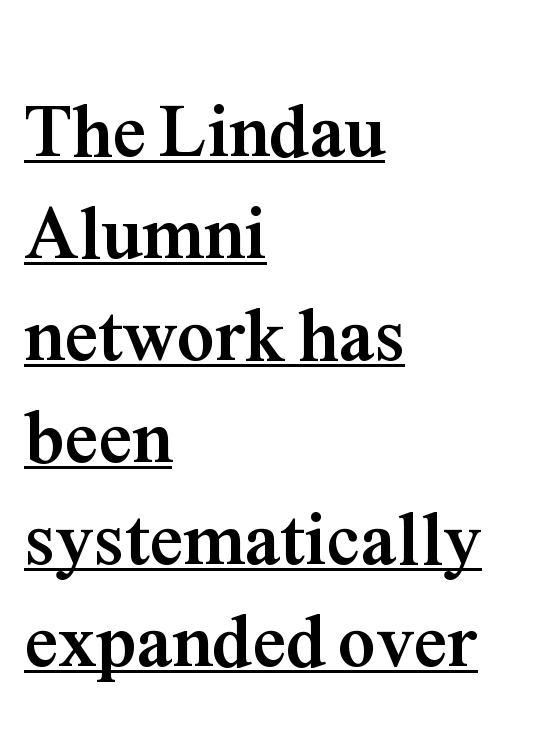
{"serif": "yes", "italic": "no", "bold": "yes", "weight": "semibold", "width": "normal", "stroke_contrast": "medium", "x_height": "medium", "monospaced": "no", "underline": "yes", "align": "left", "line_spacing": "normal", "line_spacing_ratio": 1.36, "letter_spacing": "normal", "letter_spacing_em": 0.0, "glyph_px": 75}
